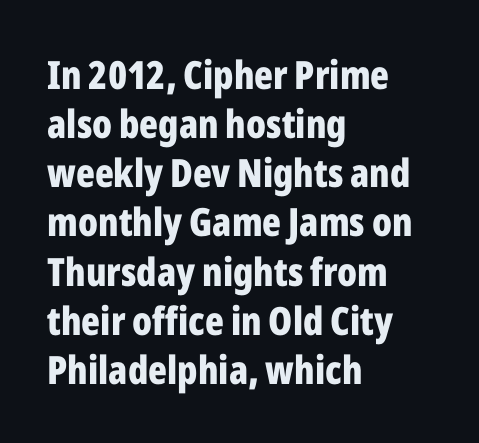
Q: Is the text bold? A: Yes.
Q: Is the text italic (slanted)? A: No, it is upright.
Q: Is the typeface a serif or a sans-serif typeface? A: Sans-serif.
Q: Is the text underlined? A: No.
Q: How is the paragraph aligned? A: Left-aligned.
Q: Is the spacing between letters normal or unusually wide? A: Normal.
Q: Is the spacing between lines tight, normal or loose? A: Normal.
Q: Width (condensed, normal, or wide)? A: Condensed.
Q: Stroke contrast? A: Low.
Q: x-height? A: Medium.
Q: Monospaced? A: No.
